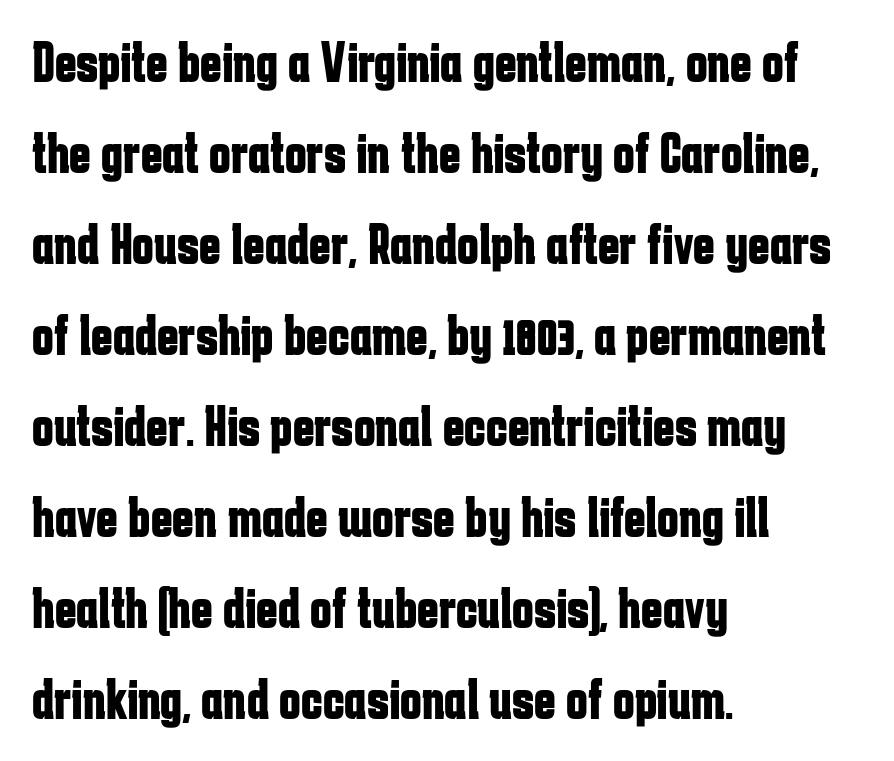
Q: Is the text bold? A: Yes.
Q: Is the text italic (slanted)? A: No, it is upright.
Q: Is the typeface a serif or a sans-serif typeface? A: Sans-serif.
Q: Is the text underlined? A: No.
Q: How is the paragraph aligned? A: Left-aligned.
Q: Is the spacing between letters normal or unusually wide? A: Normal.
Q: Is the spacing between lines tight, normal or loose? A: Normal.
Q: Width (condensed, normal, or wide)? A: Condensed.
Q: Stroke contrast? A: Low.
Q: x-height? A: Medium.
Q: Monospaced? A: No.
